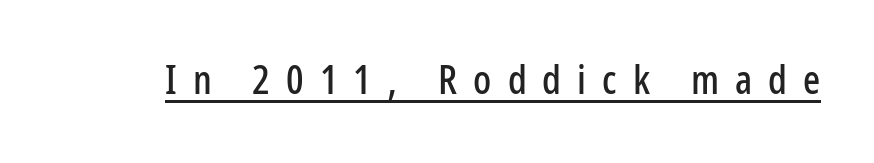
Does a line run under the words? Yes, clearly. Words appear elongated and porous because spacing is wide. Upright lettering throughout. Regarding serifs, this sample does without them. Think of a printed novel: that variable character pitch is what you see here.
